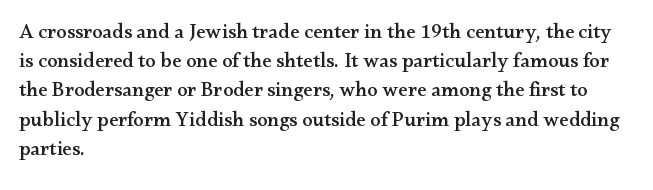
The image shows 21 px text type, upright; set left-aligned, normal line spacing (1.39x), normal letter spacing, not underlined.
